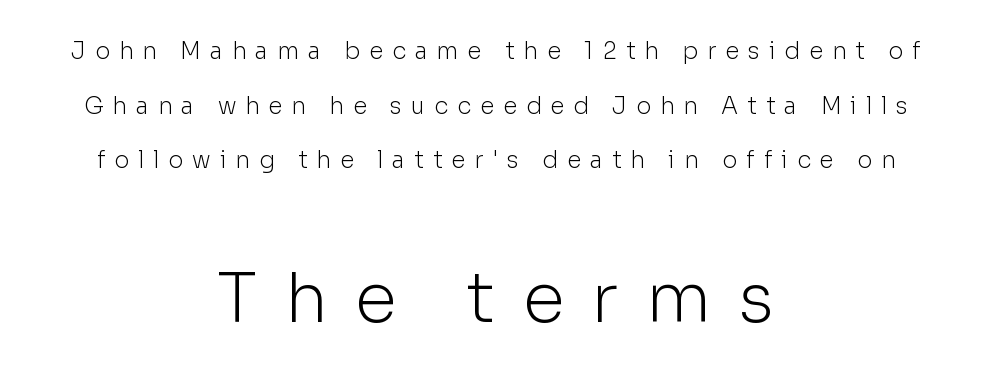
{"serif": "no", "italic": "no", "bold": "no", "weight": "light", "width": "normal", "stroke_contrast": "low", "x_height": "medium", "monospaced": "no", "underline": "no", "align": "center", "line_spacing": "loose", "line_spacing_ratio": 2.38, "letter_spacing": "wide", "letter_spacing_em": 0.39, "larger_block": "second", "size_ratio": 3.0, "glyph_px": 69}
